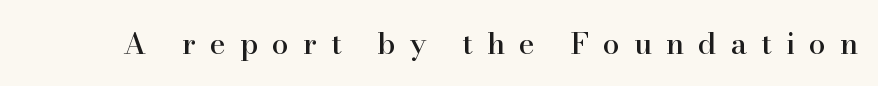
{"serif": "yes", "italic": "no", "width": "normal", "stroke_contrast": "high", "x_height": "small", "monospaced": "no", "underline": "no", "letter_spacing": "wide", "letter_spacing_em": 0.47, "glyph_px": 30}
